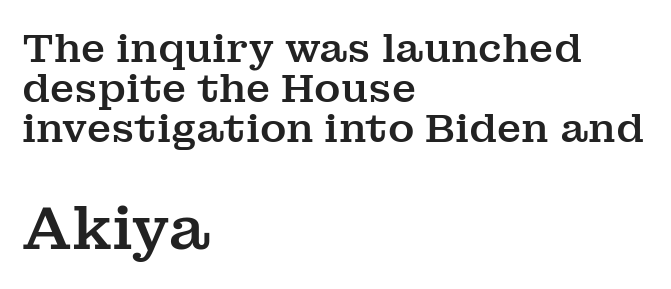
Small over large — that's the arrangement of the two blocks here. Spacing verdict: proportional, widths tailored to each character. You could barely slide anything between these rows. Rendered with straight, roman letterforms.
